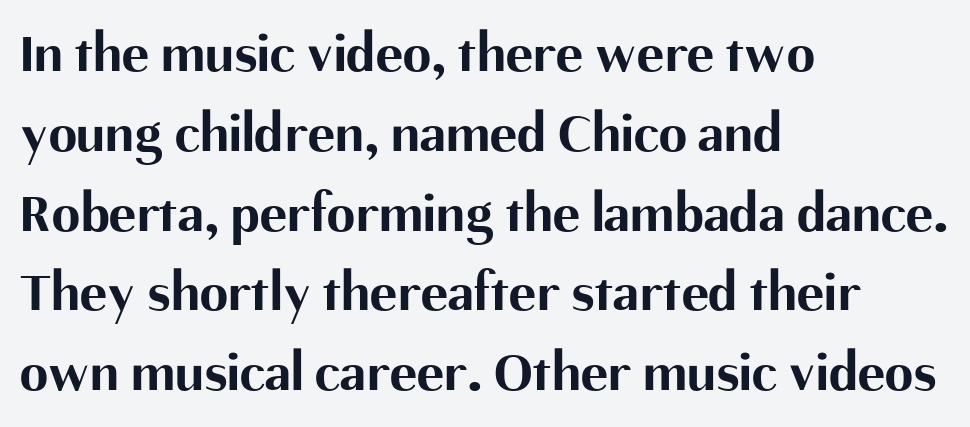
The image shows 57 px bold sans-serif type, upright; set left-aligned, normal line spacing (1.4x), normal letter spacing, not underlined; medium stroke contrast and a medium x-height.
